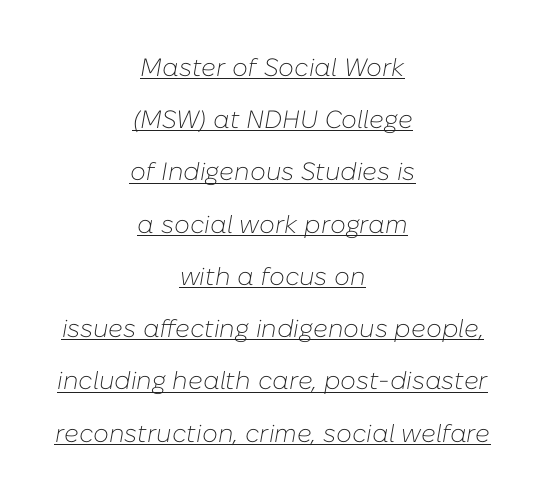
Q: Is the text bold? A: No.
Q: Is the text italic (slanted)? A: Yes, it leans right by about 10 degrees.
Q: Is the text underlined? A: Yes.
Q: How is the paragraph aligned? A: Centered.
Q: Is the spacing between letters normal or unusually wide? A: Normal.
Q: Is the spacing between lines tight, normal or loose? A: Loose.
